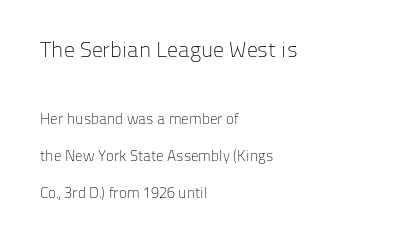
The image shows 22 px text type, upright; set left-aligned, loose line spacing (2.47x), normal letter spacing, not underlined; the first (top) block is 1.47x larger.
